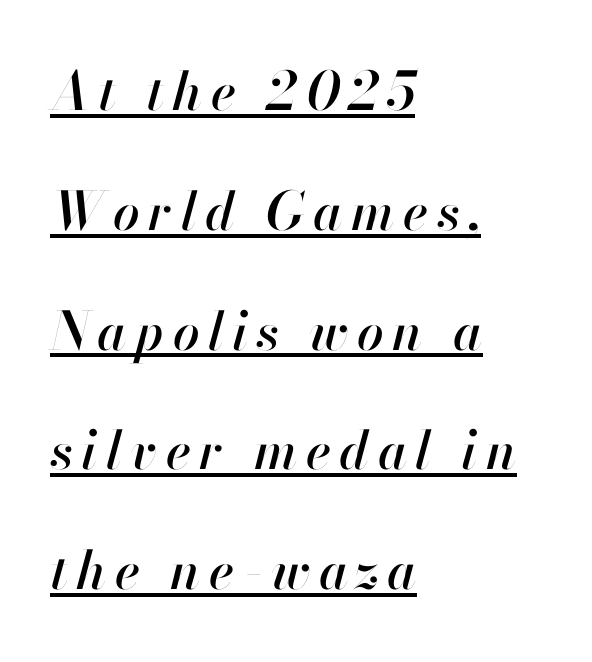
Q: Is the text italic (slanted)? A: Yes, it leans right by about 13 degrees.
Q: Is the text underlined? A: Yes.
Q: How is the paragraph aligned? A: Left-aligned.
Q: Is the spacing between lines tight, normal or loose? A: Loose.
Q: Width (condensed, normal, or wide)? A: Normal.
Q: Stroke contrast? A: High.
Q: x-height? A: Small.
Q: Monospaced? A: No.
